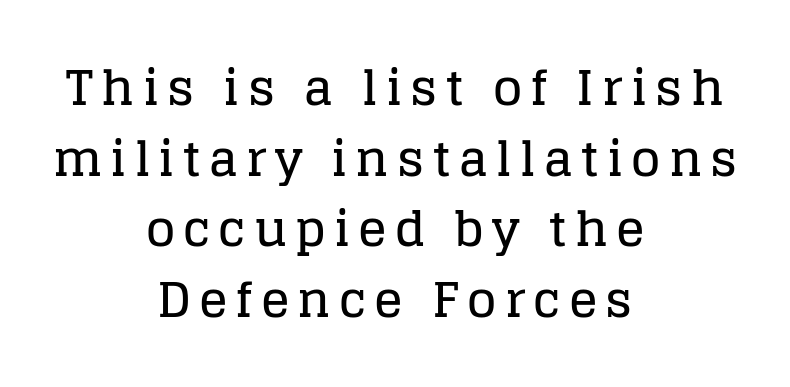
{"serif": "yes", "italic": "no", "width": "normal", "stroke_contrast": "low", "x_height": "large", "monospaced": "no", "underline": "no", "align": "center", "line_spacing": "normal", "line_spacing_ratio": 1.47, "glyph_px": 48}
